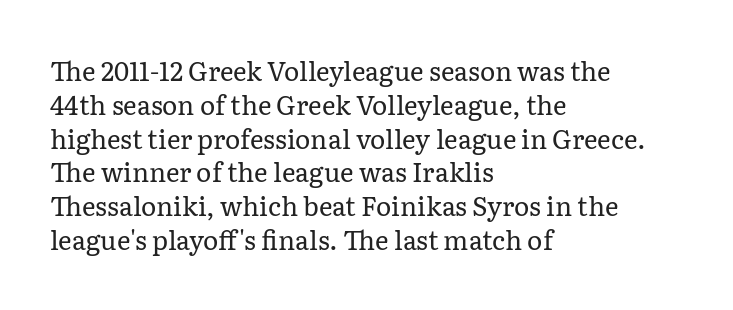
The image shows 26 px text type, upright; set left-aligned, normal line spacing (1.3x), normal letter spacing, not underlined.
